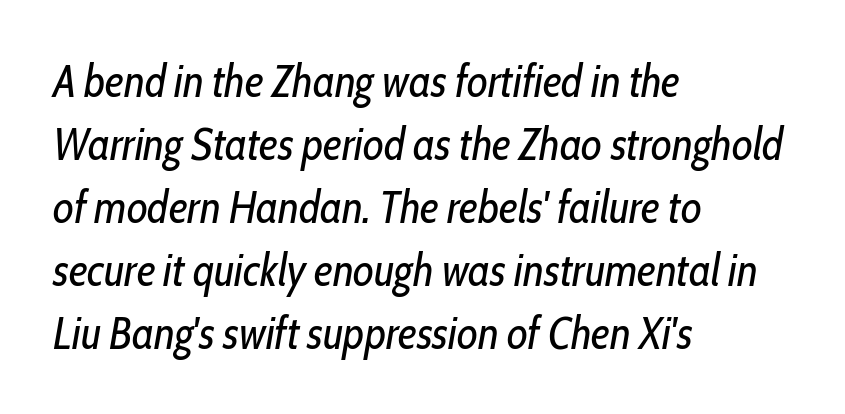
The image shows 45 px regular-weight, condensed type, italic (leaning right); set left-aligned, normal line spacing (1.4x), normal letter spacing, not underlined; low stroke contrast and a medium x-height.
